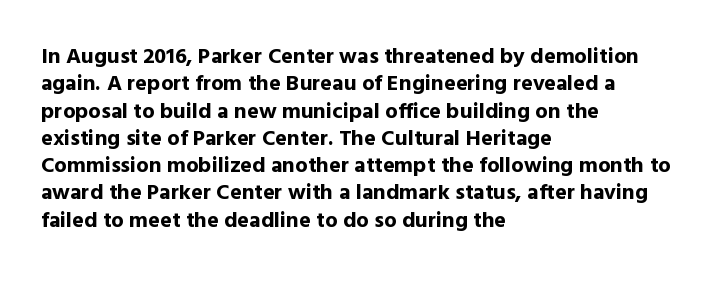
{"italic": "no", "bold": "yes", "underline": "no", "align": "left", "line_spacing_ratio": 1.24, "letter_spacing": "normal", "letter_spacing_em": 0.0, "glyph_px": 22}
